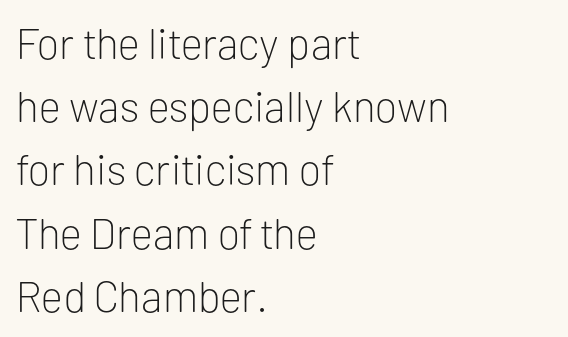
{"serif": "no", "italic": "no", "bold": "no", "weight": "light", "width": "normal", "stroke_contrast": "low", "x_height": "medium", "monospaced": "no", "underline": "no", "align": "left", "line_spacing": "normal", "line_spacing_ratio": 1.47, "letter_spacing": "normal", "letter_spacing_em": 0.0, "glyph_px": 43}
